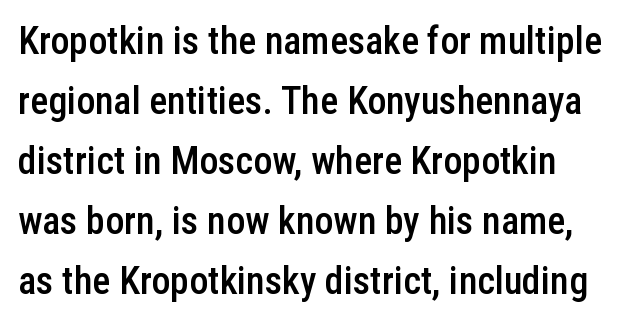
The image shows 38 px semibold, condensed sans-serif type, upright; set normal line spacing (1.58x), normal letter spacing, not underlined; low stroke contrast and a medium x-height.
